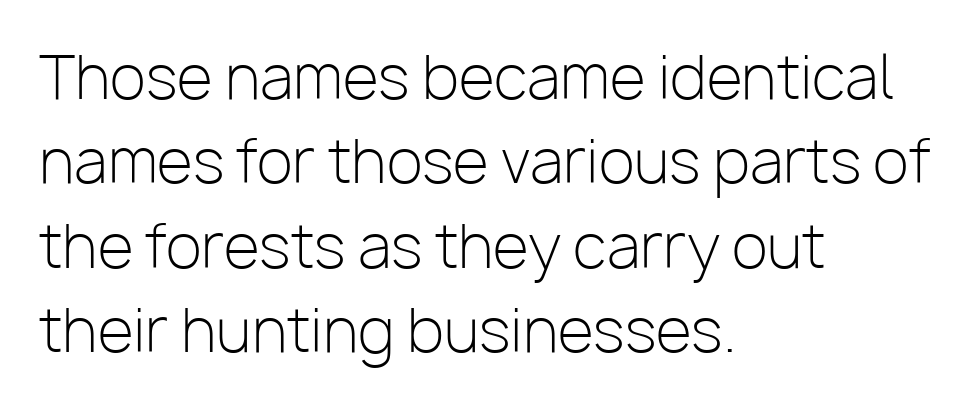
{"serif": "no", "italic": "no", "bold": "no", "weight": "light", "width": "normal", "stroke_contrast": "low", "x_height": "medium", "monospaced": "no", "underline": "no", "align": "left", "line_spacing": "normal", "line_spacing_ratio": 1.43, "letter_spacing": "normal", "letter_spacing_em": 0.0, "glyph_px": 59}
